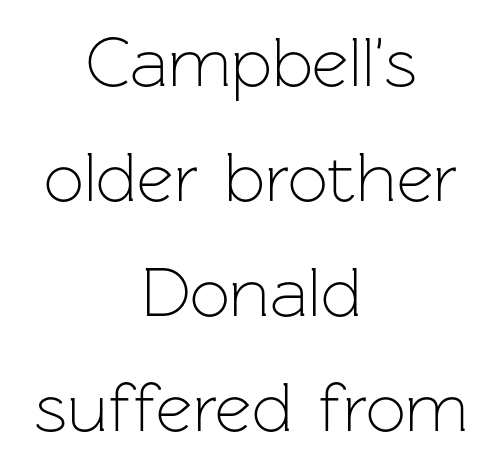
The image shows 71 px light sans-serif type, upright; set centered, normal line spacing (1.62x), normal letter spacing, not underlined; low stroke contrast and a medium x-height.
